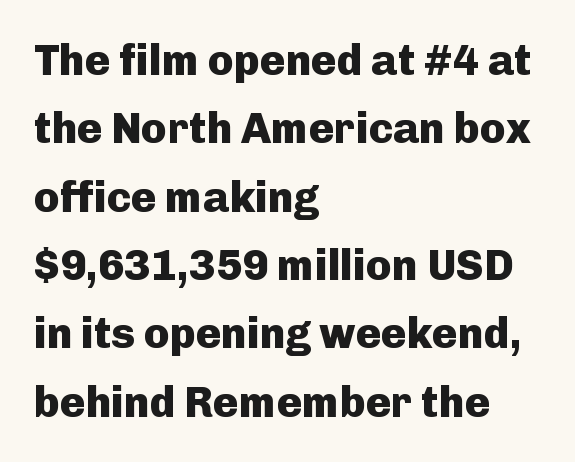
Glyph-to-glyph distance matches everyday printed text. Leftover space on each line is placed entirely after the last word. Do the characters align in a grid? No, the font is proportional. Look at the stroke-to-counter ratio: heavy, a bold. This is roman type, the default non-slanted kind.
